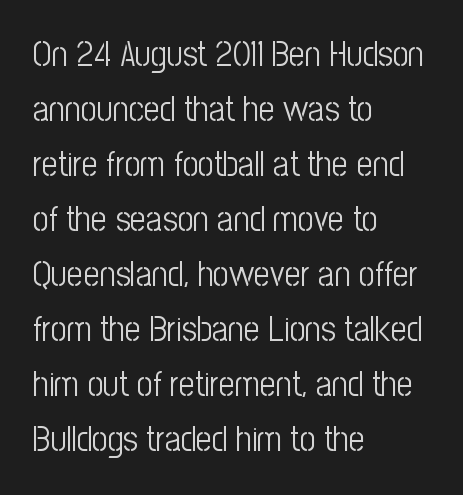
The image shows 35 px light, condensed sans-serif type, upright; set left-aligned, normal line spacing (1.57x), normal letter spacing, not underlined; low stroke contrast and a medium x-height.
